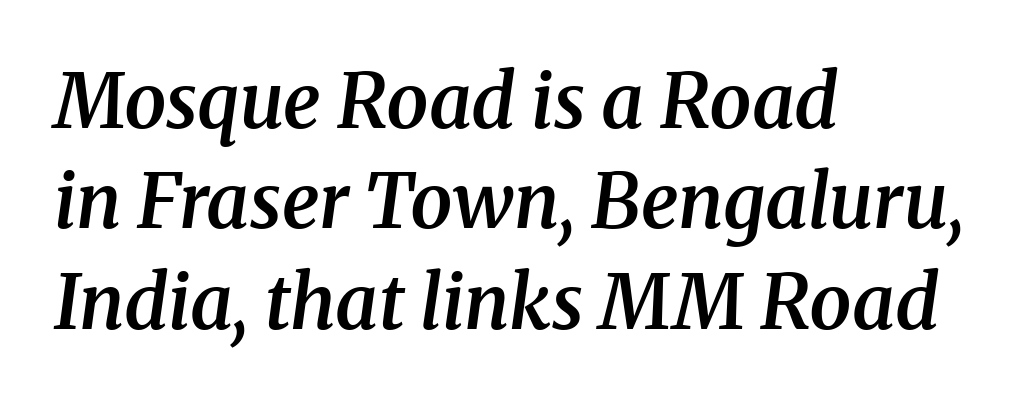
The image shows 75 px semibold serif type, italic (leaning right); set left-aligned, normal line spacing (1.34x), normal letter spacing, not underlined; medium stroke contrast and a medium x-height.
